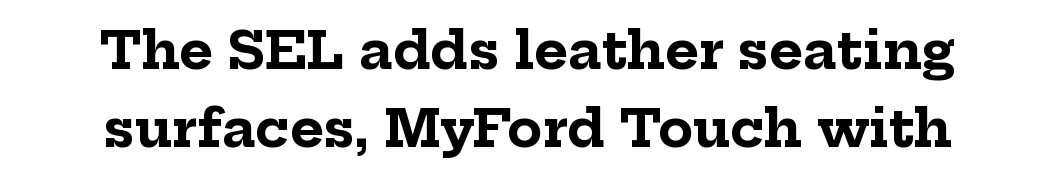
{"serif": "yes", "italic": "no", "bold": "yes", "weight": "bold", "width": "normal", "stroke_contrast": "low", "x_height": "medium", "monospaced": "no", "underline": "no", "align": "center", "line_spacing": "normal", "line_spacing_ratio": 1.5, "letter_spacing": "normal", "letter_spacing_em": 0.0, "glyph_px": 52}
